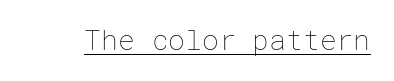
{"italic": "no", "bold": "no", "weight": "thin", "width": "normal", "stroke_contrast": "low", "x_height": "medium", "underline": "yes", "letter_spacing": "normal", "letter_spacing_em": 0.0, "glyph_px": 28}
